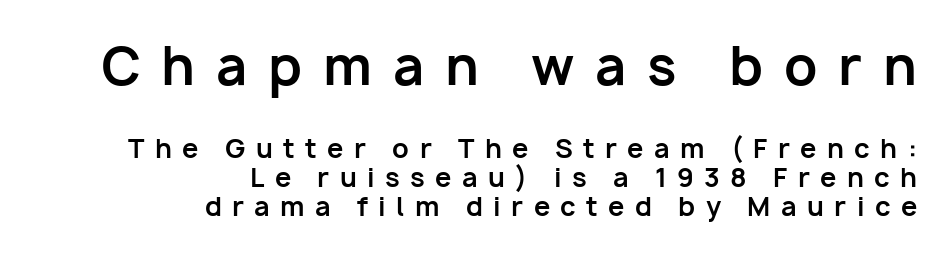
{"serif": "no", "italic": "no", "bold": "yes", "weight": "bold", "width": "normal", "stroke_contrast": "low", "x_height": "medium", "monospaced": "no", "underline": "no", "align": "right", "line_spacing": "tight", "line_spacing_ratio": 1.11, "letter_spacing": "wide", "letter_spacing_em": 0.4, "larger_block": "first", "size_ratio": 2.0, "glyph_px": 52}
